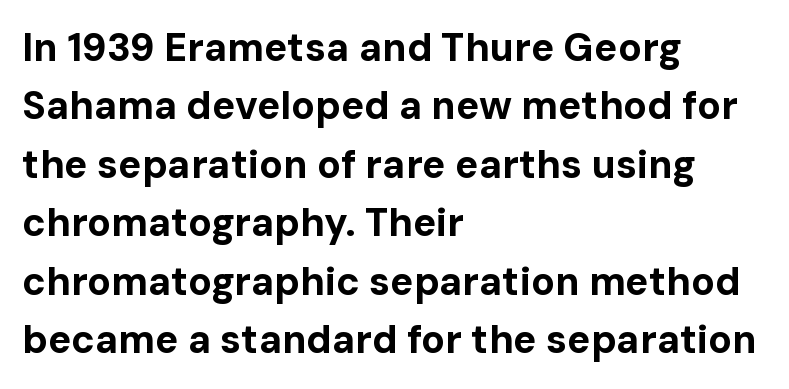
{"serif": "no", "italic": "no", "bold": "yes", "weight": "bold", "width": "normal", "stroke_contrast": "low", "x_height": "medium", "monospaced": "no", "underline": "no", "align": "left", "line_spacing": "normal", "line_spacing_ratio": 1.5, "letter_spacing": "normal", "letter_spacing_em": 0.0, "glyph_px": 39}
